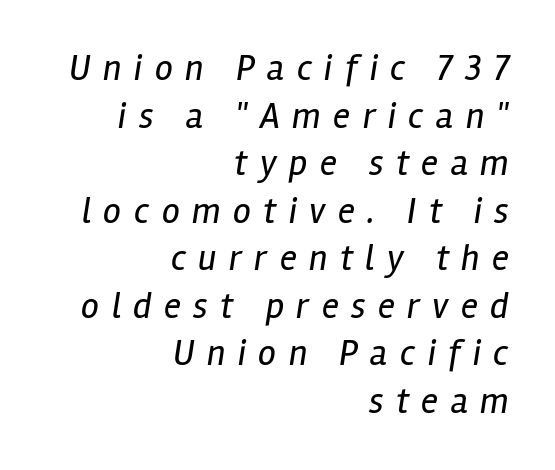
Q: Is the text bold? A: No.
Q: Is the text italic (slanted)? A: Yes, it leans right by about 12 degrees.
Q: Is the text underlined? A: No.
Q: How is the paragraph aligned? A: Right-aligned.
Q: Is the spacing between letters normal or unusually wide? A: Unusually wide.
Q: Is the spacing between lines tight, normal or loose? A: Normal.
Q: Width (condensed, normal, or wide)? A: Condensed.
Q: Stroke contrast? A: Low.
Q: x-height? A: Medium.
Q: Monospaced? A: No.
